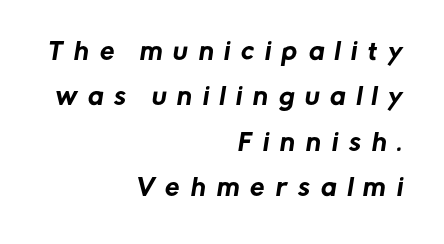
{"underline": "no", "align": "right", "line_spacing": "loose", "line_spacing_ratio": 1.97, "letter_spacing": "wide", "letter_spacing_em": 0.48, "glyph_px": 23}
